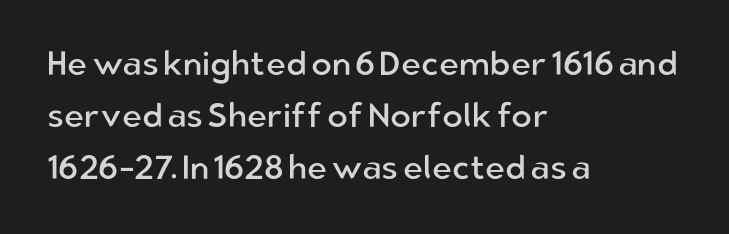
The image shows 34 px regular-weight sans-serif type, upright; set left-aligned, normal line spacing (1.53x), normal letter spacing, not underlined; low stroke contrast and a medium x-height.
